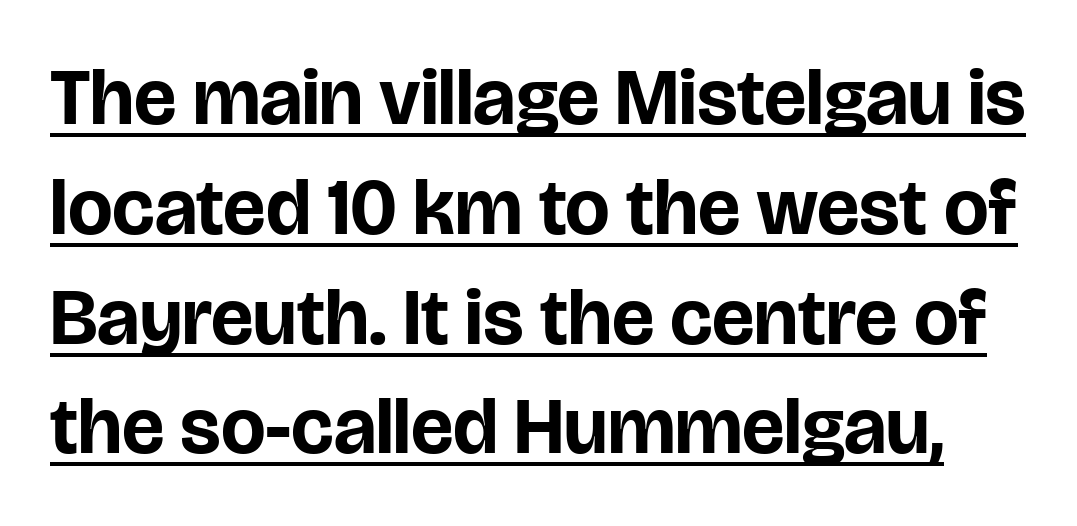
{"serif": "no", "italic": "no", "bold": "yes", "weight": "bold", "width": "normal", "stroke_contrast": "low", "x_height": "large", "monospaced": "no", "underline": "yes", "line_spacing": "normal", "line_spacing_ratio": 1.39, "letter_spacing": "normal", "letter_spacing_em": 0.0, "glyph_px": 79}
